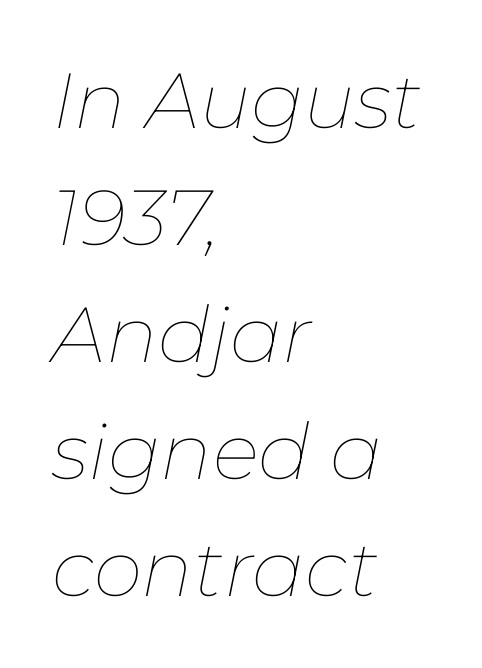
Q: Is the text bold? A: No.
Q: Is the text italic (slanted)? A: Yes, it leans right by about 11 degrees.
Q: Is the text underlined? A: No.
Q: How is the paragraph aligned? A: Left-aligned.
Q: Is the spacing between letters normal or unusually wide? A: Normal.
Q: Is the spacing between lines tight, normal or loose? A: Normal.
Q: Width (condensed, normal, or wide)? A: Normal.
Q: Stroke contrast? A: Low.
Q: x-height? A: Medium.
Q: Monospaced? A: No.
